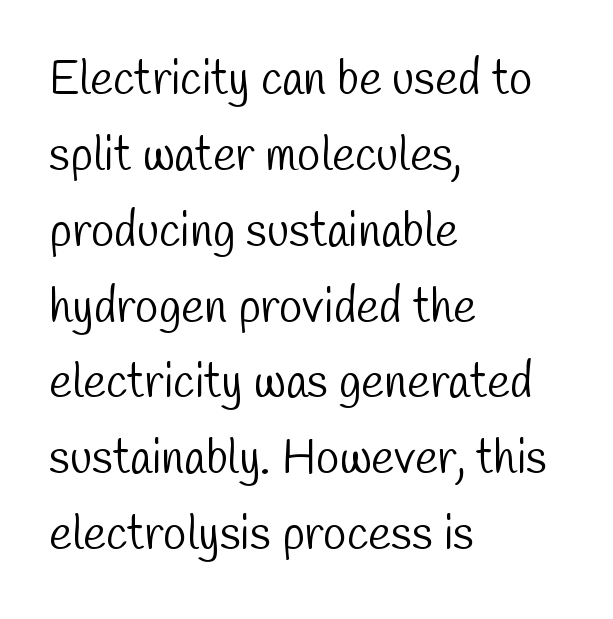
Q: Is the text bold? A: No.
Q: Is the typeface a serif or a sans-serif typeface? A: Sans-serif.
Q: Is the text underlined? A: No.
Q: How is the paragraph aligned? A: Left-aligned.
Q: Is the spacing between letters normal or unusually wide? A: Normal.
Q: Is the spacing between lines tight, normal or loose? A: Normal.
Q: Width (condensed, normal, or wide)? A: Condensed.
Q: Stroke contrast? A: Low.
Q: x-height? A: Medium.
Q: Monospaced? A: No.
